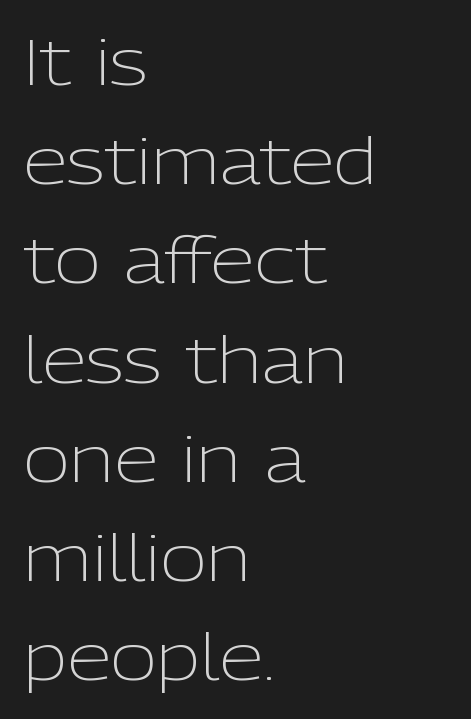
The image shows 64 px light sans-serif type, upright; set left-aligned, normal line spacing (1.55x), normal letter spacing, not underlined; low stroke contrast and a medium x-height.
